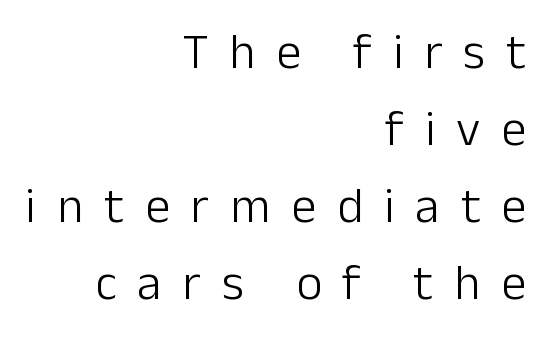
The image shows 50 px light sans-serif type, upright; set right-aligned, normal line spacing (1.54x), unusually wide letter spacing (+0.42 em), not underlined; low stroke contrast and a medium x-height.
